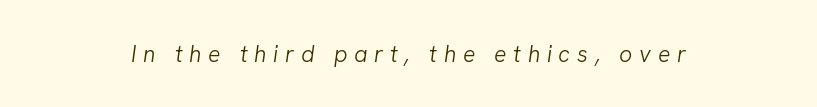
{"italic": "yes", "lean": "right", "slant_degrees": 8, "bold": "no", "underline": "no", "letter_spacing": "wide", "letter_spacing_em": 0.29, "glyph_px": 23}
